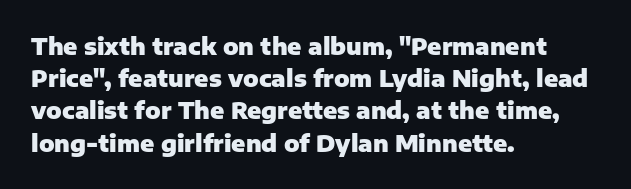
{"italic": "no", "bold": "yes", "underline": "no", "align": "left", "line_spacing": "normal", "line_spacing_ratio": 1.4, "letter_spacing": "normal", "letter_spacing_em": 0.0, "glyph_px": 23}
